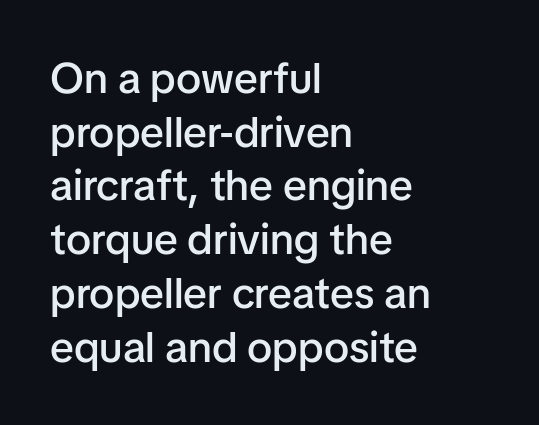
Q: Is the text bold? A: Semi-bold.
Q: Is the text italic (slanted)? A: No, it is upright.
Q: Is the typeface a serif or a sans-serif typeface? A: Sans-serif.
Q: Is the text underlined? A: No.
Q: How is the paragraph aligned? A: Left-aligned.
Q: Is the spacing between letters normal or unusually wide? A: Normal.
Q: Is the spacing between lines tight, normal or loose? A: Normal.
Q: Width (condensed, normal, or wide)? A: Normal.
Q: Stroke contrast? A: Low.
Q: x-height? A: Medium.
Q: Monospaced? A: No.
